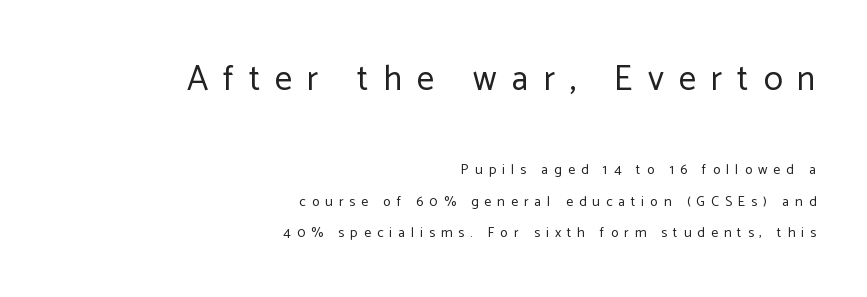
{"serif": "no", "italic": "no", "bold": "no", "weight": "regular", "width": "normal", "stroke_contrast": "low", "x_height": "medium", "monospaced": "no", "underline": "no", "align": "right", "line_spacing": "loose", "line_spacing_ratio": 2.26, "letter_spacing": "wide", "letter_spacing_em": 0.43, "larger_block": "first", "size_ratio": 2.5, "glyph_px": 35}
